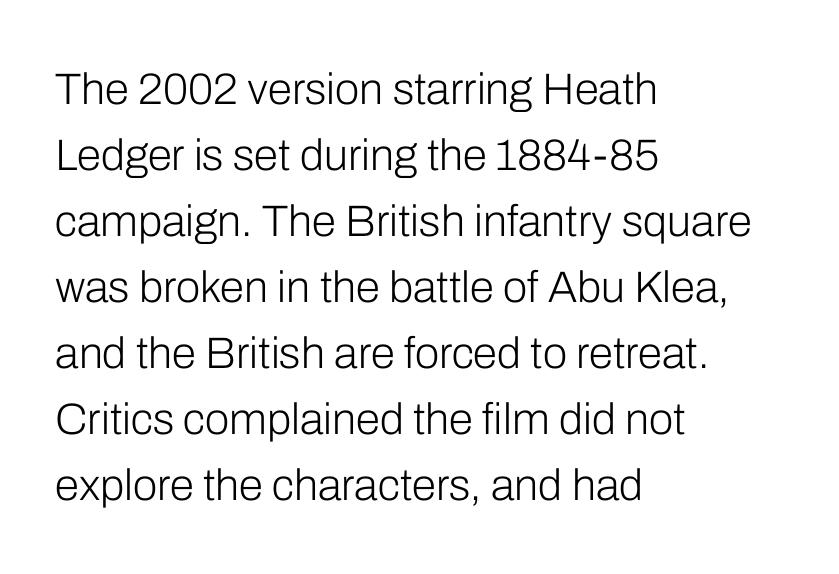
The image shows 44 px light sans-serif type, upright; set left-aligned, normal line spacing (1.5x), normal letter spacing, not underlined; low stroke contrast and a medium x-height.
